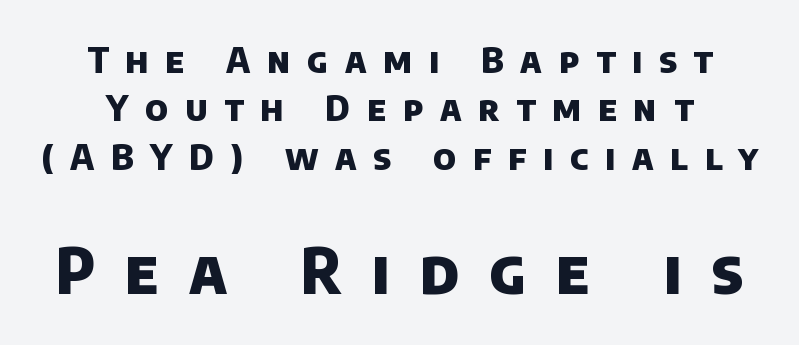
The image shows 62 px heavy sans-serif type; set normal line spacing (1.38x), unusually wide letter spacing (+0.48 em), not underlined; the second (bottom) block is 1.77x larger; low stroke contrast and a large x-height.
